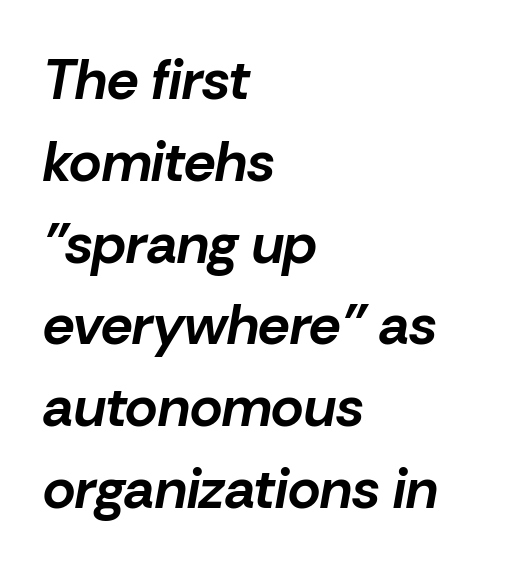
{"italic": "yes", "lean": "right", "slant_degrees": 10, "bold": "yes", "weight": "bold", "width": "normal", "stroke_contrast": "low", "x_height": "medium", "monospaced": "no", "underline": "no", "align": "left", "line_spacing": "normal", "line_spacing_ratio": 1.46, "letter_spacing": "normal", "letter_spacing_em": 0.0, "glyph_px": 56}
